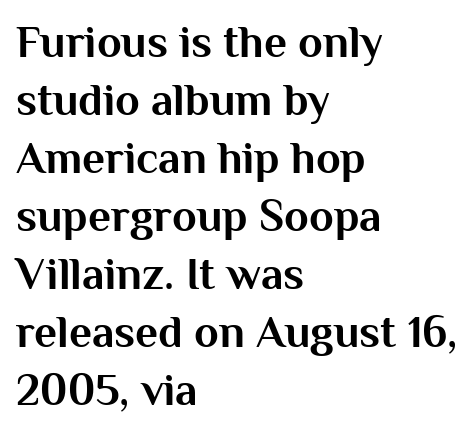
The image shows 45 px bold sans-serif type, upright; set left-aligned, normal line spacing (1.29x), normal letter spacing, not underlined; medium stroke contrast and a medium x-height.
